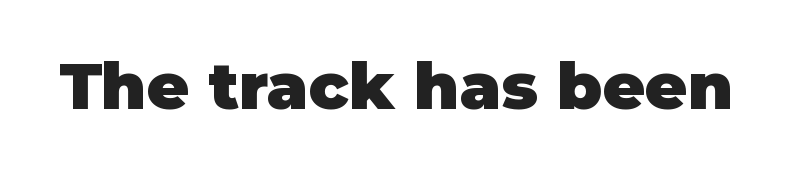
Q: Is the text bold? A: Yes.
Q: Is the text italic (slanted)? A: No, it is upright.
Q: Is the typeface a serif or a sans-serif typeface? A: Sans-serif.
Q: Is the text underlined? A: No.
Q: Is the spacing between letters normal or unusually wide? A: Normal.
Q: Width (condensed, normal, or wide)? A: Normal.
Q: Stroke contrast? A: Low.
Q: x-height? A: Large.
Q: Monospaced? A: No.
